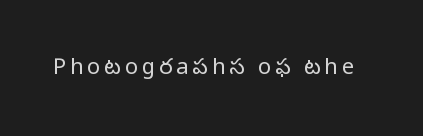
The specimen reads as upright at a glance. The face looks like a standard text weight, possibly lighter. Nobody drew a line under any word here.
